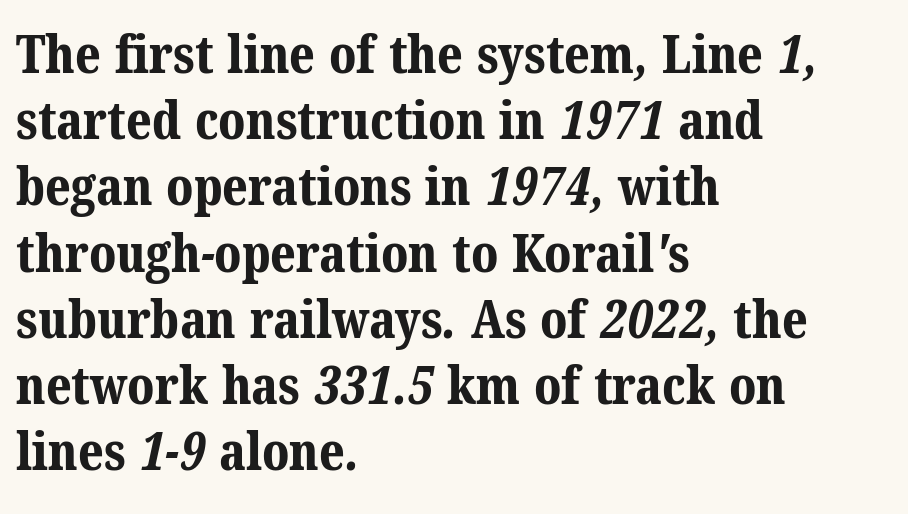
Q: Is the text bold? A: Yes.
Q: Is the typeface a serif or a sans-serif typeface? A: Serif.
Q: Is the text underlined? A: No.
Q: How is the paragraph aligned? A: Left-aligned.
Q: Is the spacing between letters normal or unusually wide? A: Normal.
Q: Is the spacing between lines tight, normal or loose? A: Normal.
Q: Width (condensed, normal, or wide)? A: Normal.
Q: Stroke contrast? A: Medium.
Q: x-height? A: Medium.
Q: Monospaced? A: No.
